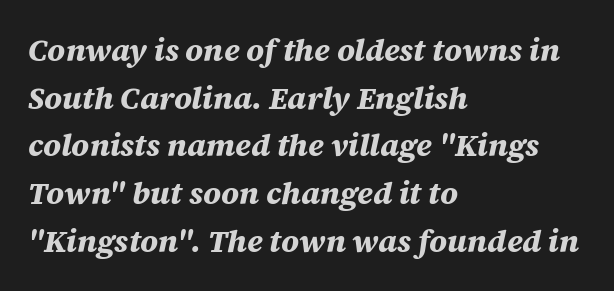
{"italic": "yes", "lean": "right", "slant_degrees": 12, "bold": "yes", "weight": "bold", "width": "normal", "stroke_contrast": "medium", "x_height": "large", "monospaced": "no", "underline": "no", "align": "left", "line_spacing": "normal", "line_spacing_ratio": 1.54, "letter_spacing": "normal", "letter_spacing_em": 0.0, "glyph_px": 31}
